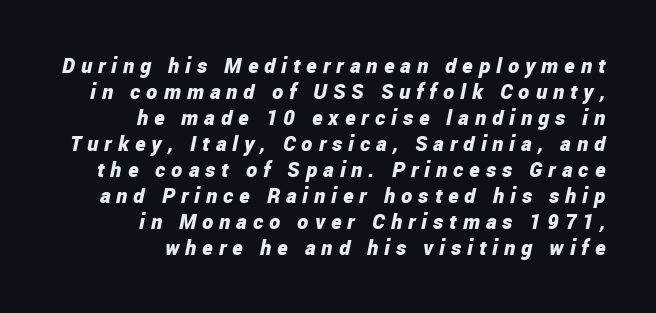
Is the letter spacing exaggerated? Yes — the characters are pushed far apart. A dark, heavy texture on the line: the type is bold. Teacher's note: observe the even right margin — that is flush-right alignment. Compared with ordinary roman type, these characters are visibly tilted. Bare-footed words on every line.
